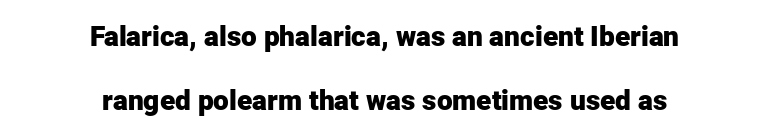
The image shows 28 px heavy sans-serif type, upright; set centered, loose line spacing (2.3x), normal letter spacing, not underlined; low stroke contrast and a medium x-height.
